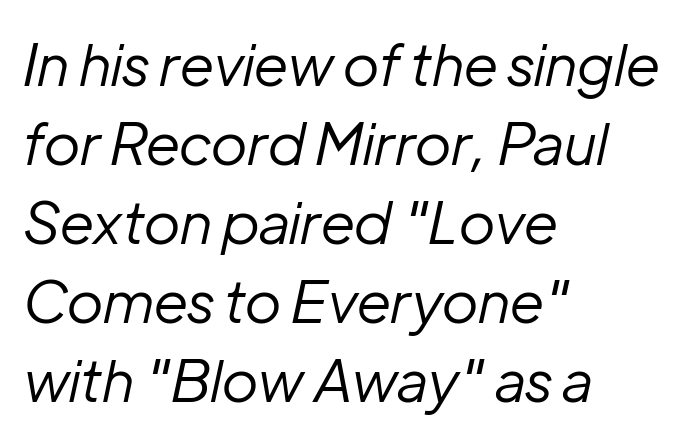
The image shows 58 px regular-weight type, italic (leaning right); set left-aligned, normal line spacing (1.36x), normal letter spacing, not underlined; low stroke contrast and a medium x-height.
